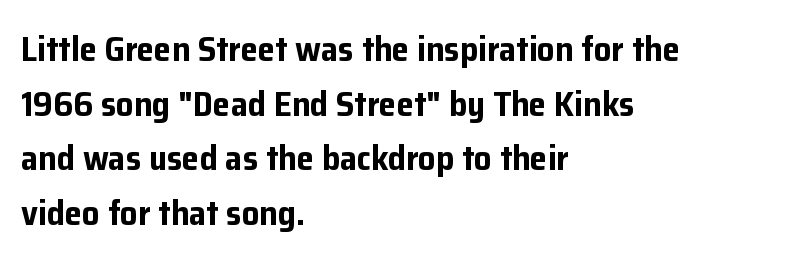
Q: Is the text bold? A: Yes.
Q: Is the text italic (slanted)? A: No, it is upright.
Q: Is the typeface a serif or a sans-serif typeface? A: Sans-serif.
Q: Is the text underlined? A: No.
Q: How is the paragraph aligned? A: Left-aligned.
Q: Is the spacing between letters normal or unusually wide? A: Normal.
Q: Is the spacing between lines tight, normal or loose? A: Normal.
Q: Width (condensed, normal, or wide)? A: Normal.
Q: Stroke contrast? A: Low.
Q: x-height? A: Medium.
Q: Monospaced? A: No.
